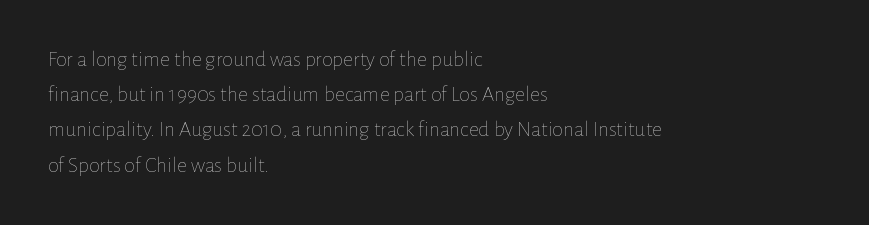
The image shows 22 px text type, upright; set left-aligned, normal line spacing (1.6x), normal letter spacing, not underlined.
